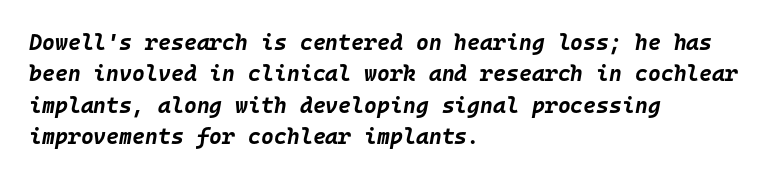
The image shows 22 px bold type, italic (leaning right); set left-aligned, normal line spacing (1.43x), normal letter spacing, not underlined.
